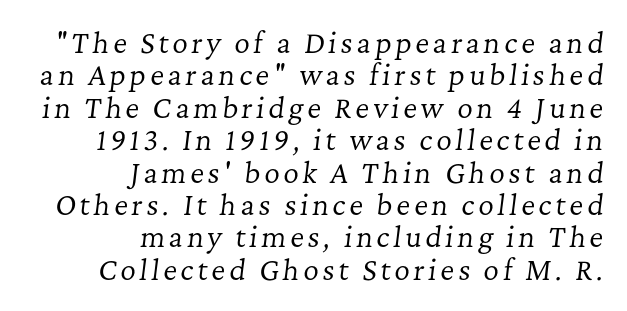
Q: Is the text bold? A: No.
Q: Is the text italic (slanted)? A: Yes, it leans right by about 7 degrees.
Q: Is the text underlined? A: No.
Q: How is the paragraph aligned? A: Right-aligned.
